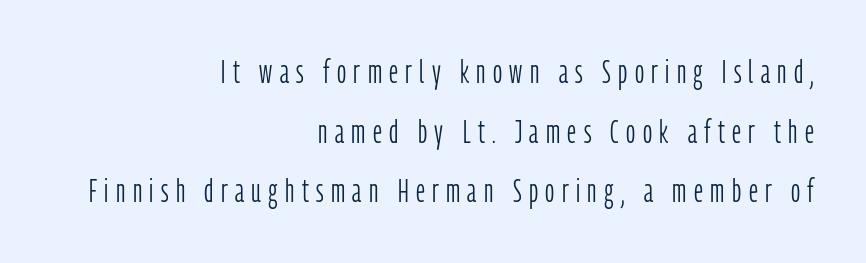
{"serif": "no", "italic": "no", "bold": "no", "weight": "light", "width": "condensed", "stroke_contrast": "low", "x_height": "medium", "monospaced": "no", "underline": "no", "align": "right", "line_spacing_ratio": 1.86, "letter_spacing": "wide", "letter_spacing_em": 0.23, "glyph_px": 32}
